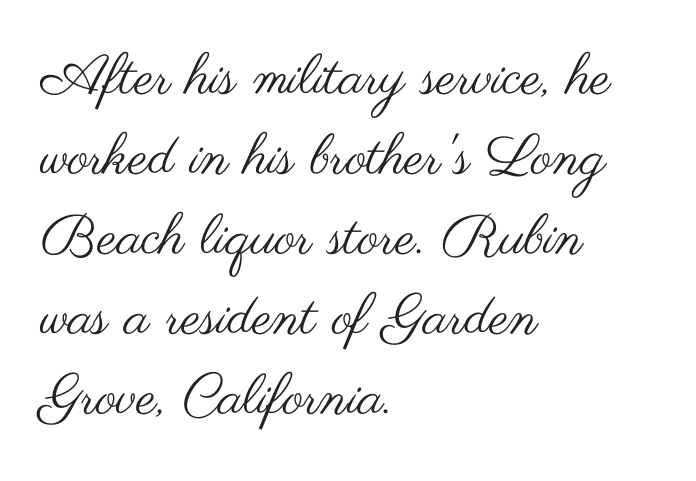
{"serif": "no", "bold": "no", "weight": "regular", "width": "wide", "stroke_contrast": "medium", "x_height": "small", "monospaced": "no", "underline": "no", "align": "left", "line_spacing": "normal", "line_spacing_ratio": 1.43, "letter_spacing": "normal", "letter_spacing_em": 0.0, "glyph_px": 56}
